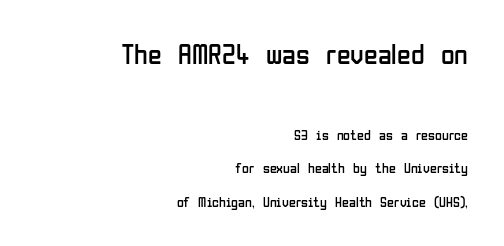
The image shows 28 px regular-weight, condensed sans-serif type, upright; set right-aligned, loose line spacing (2.4x), normal letter spacing, not underlined; the first (top) block is 2.0x larger; low stroke contrast and a medium x-height.
